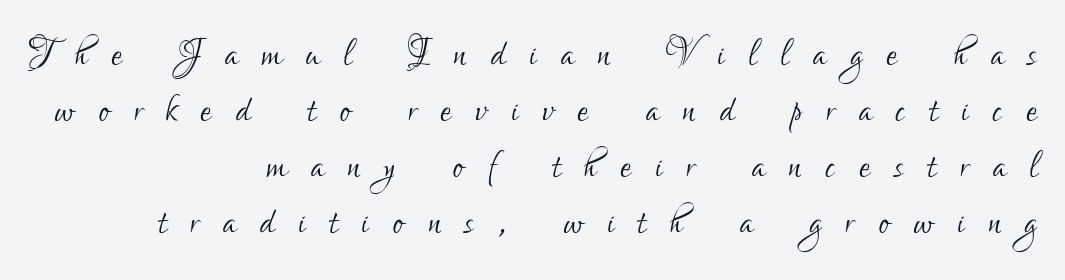
{"serif": "no", "bold": "no", "weight": "light", "width": "condensed", "stroke_contrast": "low", "x_height": "small", "monospaced": "no", "underline": "no", "align": "right", "line_spacing": "tight", "line_spacing_ratio": 1.14, "letter_spacing": "wide", "letter_spacing_em": 0.49, "glyph_px": 49}
